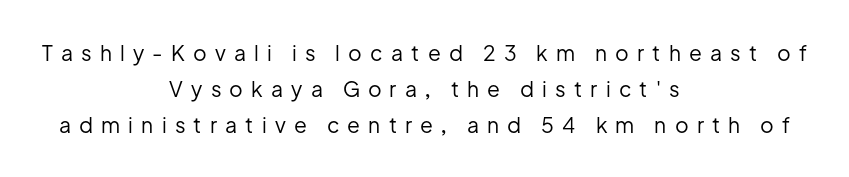
The image shows 21 px text type, upright; set centered, line spacing 1.71x, unusually wide letter spacing (+0.39 em), not underlined.
